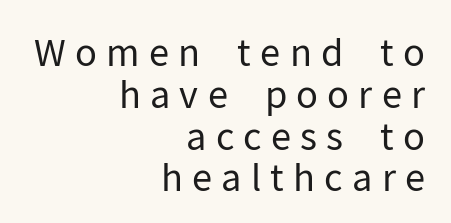
Q: Is the text bold? A: No.
Q: Is the text italic (slanted)? A: No, it is upright.
Q: Is the typeface a serif or a sans-serif typeface? A: Sans-serif.
Q: Is the text underlined? A: No.
Q: How is the paragraph aligned? A: Right-aligned.
Q: Is the spacing between letters normal or unusually wide? A: Unusually wide.
Q: Is the spacing between lines tight, normal or loose? A: Tight.
Q: Width (condensed, normal, or wide)? A: Normal.
Q: Stroke contrast? A: Low.
Q: x-height? A: Medium.
Q: Monospaced? A: No.
